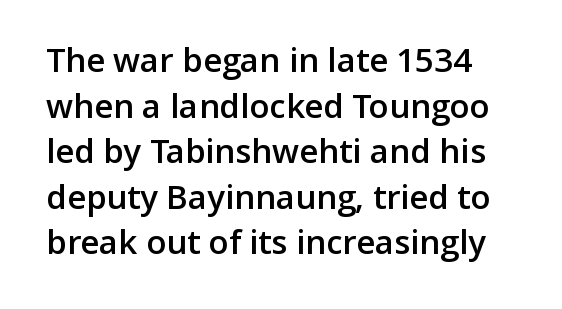
{"serif": "no", "italic": "no", "bold": "semi", "weight": "semibold", "width": "normal", "stroke_contrast": "low", "x_height": "medium", "monospaced": "no", "underline": "no", "line_spacing": "normal", "line_spacing_ratio": 1.38, "letter_spacing": "normal", "letter_spacing_em": 0.0, "glyph_px": 33}
